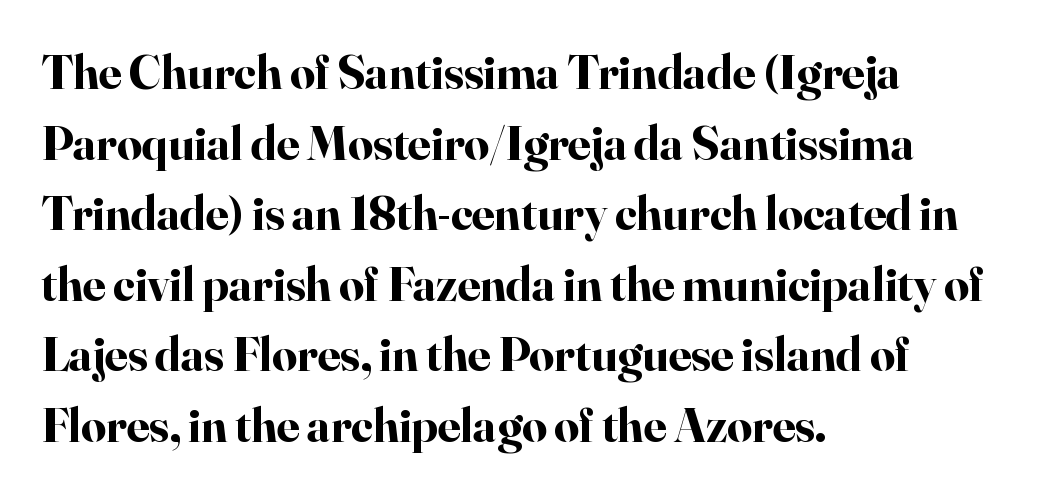
{"serif": "yes", "italic": "no", "bold": "yes", "weight": "bold", "width": "normal", "stroke_contrast": "high", "x_height": "small", "monospaced": "no", "underline": "no", "align": "left", "line_spacing": "normal", "line_spacing_ratio": 1.44, "letter_spacing": "normal", "letter_spacing_em": 0.0, "glyph_px": 49}
